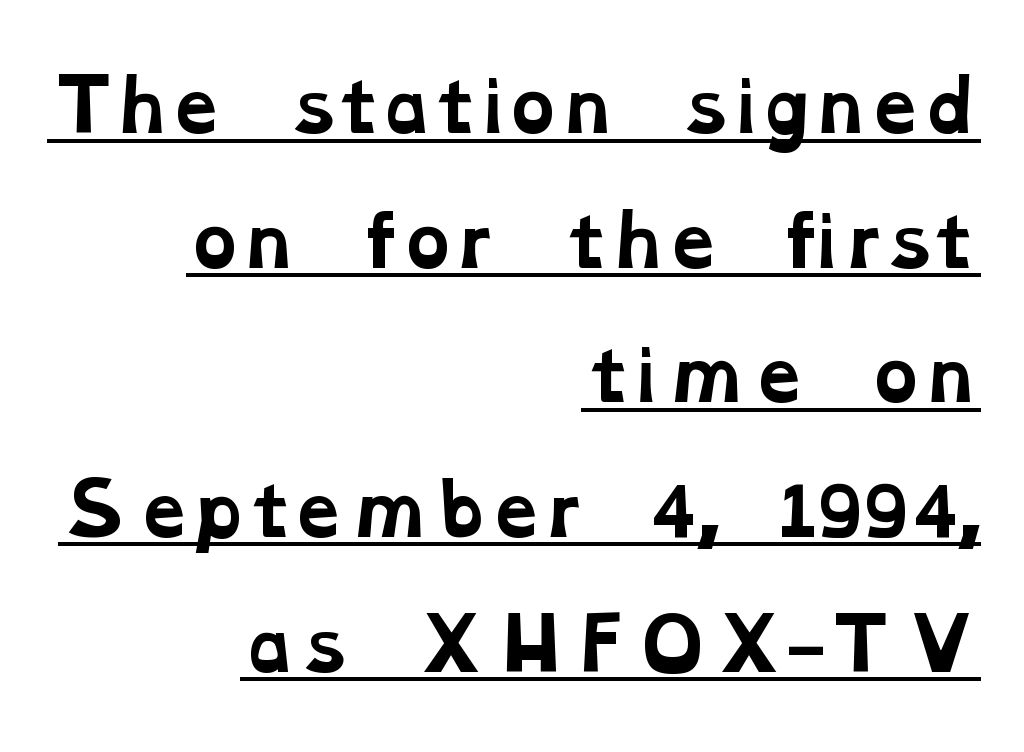
The image shows 68 px bold, wide serif type; set right-aligned, loose line spacing (1.98x), normal letter spacing, underlined; low stroke contrast and a medium x-height.
